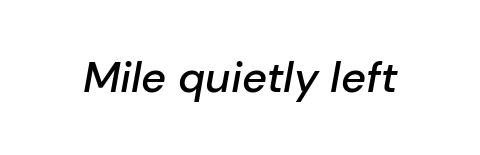
The image shows 43 px semibold type, italic (leaning right); set normal letter spacing, not underlined; low stroke contrast and a medium x-height.
